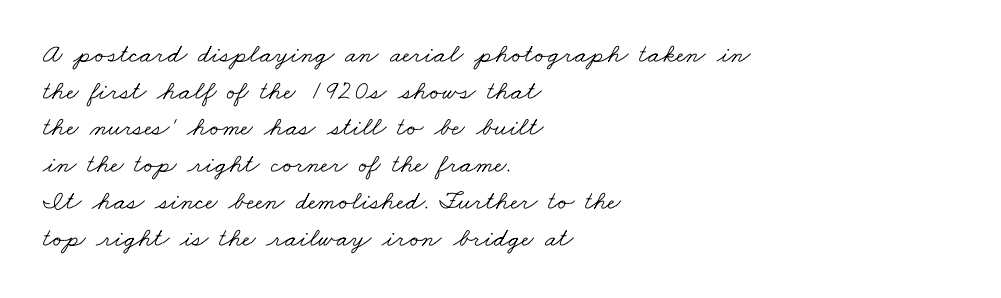
{"bold": "no", "underline": "no", "align": "left", "line_spacing": "normal", "line_spacing_ratio": 1.36, "letter_spacing": "normal", "letter_spacing_em": 0.0, "glyph_px": 27}
